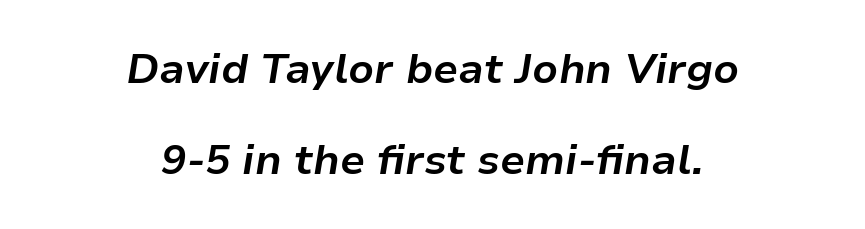
The passage shown has conventional tracking throughout. Typeset on center — no edge is straight. Is the type slanted? Yes — the strokes lean at a clear angle. The passage shown is typed in a proportional face where columns would drift. Vertical spacing — loose. Compared with an ordinary text face, these strokes are far heavier — a full bold.
